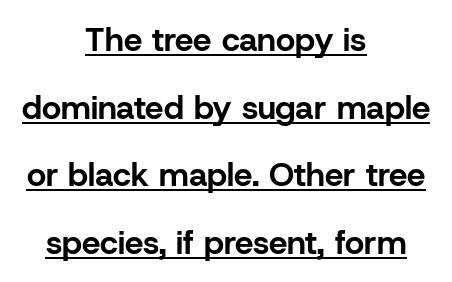
The image shows 33 px bold sans-serif type, upright; set centered, loose line spacing (2.05x), normal letter spacing, underlined; low stroke contrast and a medium x-height.
